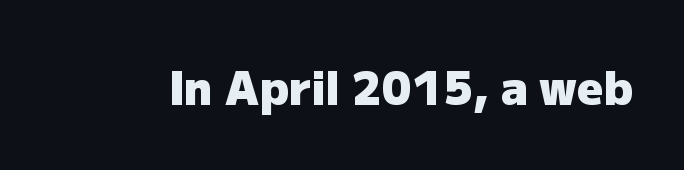
Q: Is the text bold? A: Yes.
Q: Is the text italic (slanted)? A: No, it is upright.
Q: Is the typeface a serif or a sans-serif typeface? A: Sans-serif.
Q: Is the text underlined? A: No.
Q: Is the spacing between letters normal or unusually wide? A: Normal.
Q: Width (condensed, normal, or wide)? A: Normal.
Q: Stroke contrast? A: Low.
Q: x-height? A: Medium.
Q: Monospaced? A: No.
